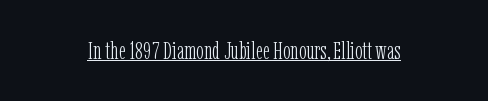
The image shows 25 px text type, upright; set centered, normal letter spacing, underlined.
